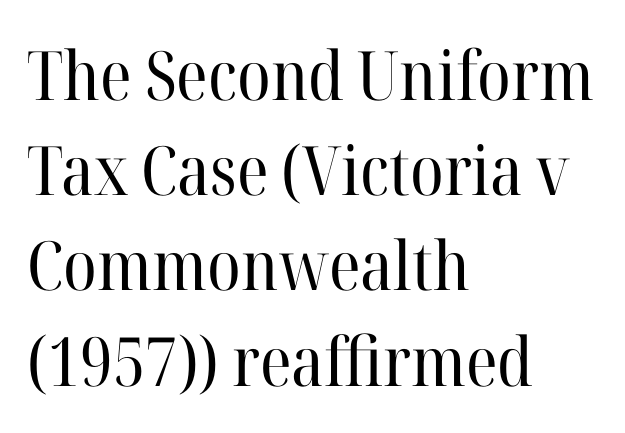
Q: Is the text bold? A: No.
Q: Is the text italic (slanted)? A: No, it is upright.
Q: Is the typeface a serif or a sans-serif typeface? A: Serif.
Q: Is the text underlined? A: No.
Q: How is the paragraph aligned? A: Left-aligned.
Q: Is the spacing between letters normal or unusually wide? A: Normal.
Q: Is the spacing between lines tight, normal or loose? A: Normal.
Q: Width (condensed, normal, or wide)? A: Normal.
Q: Stroke contrast? A: High.
Q: x-height? A: Medium.
Q: Monospaced? A: No.
